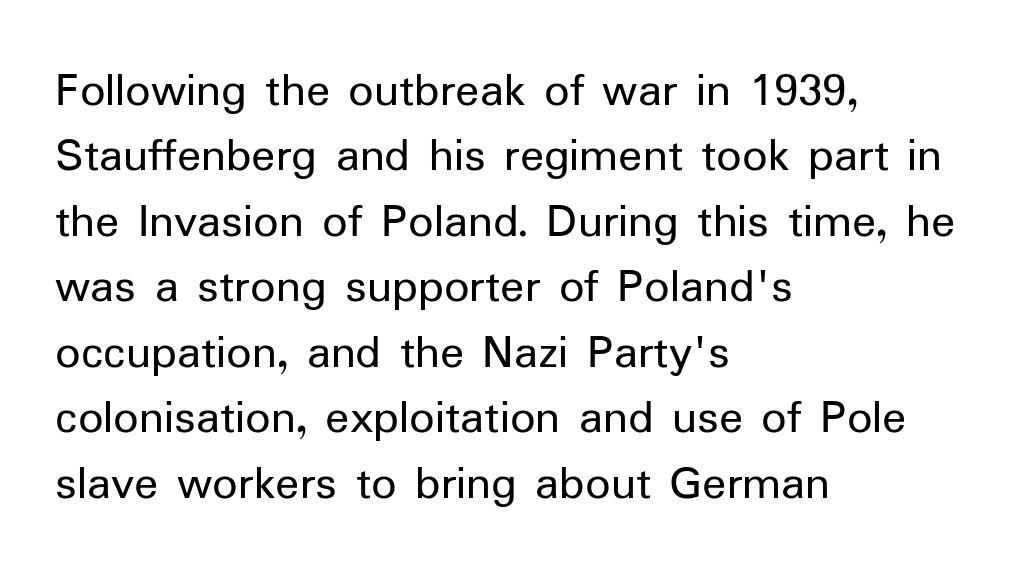
{"serif": "no", "italic": "no", "bold": "no", "weight": "regular", "width": "normal", "stroke_contrast": "low", "x_height": "medium", "monospaced": "no", "underline": "no", "align": "left", "line_spacing": "normal", "line_spacing_ratio": 1.31, "letter_spacing": "normal", "letter_spacing_em": 0.0, "glyph_px": 50}
